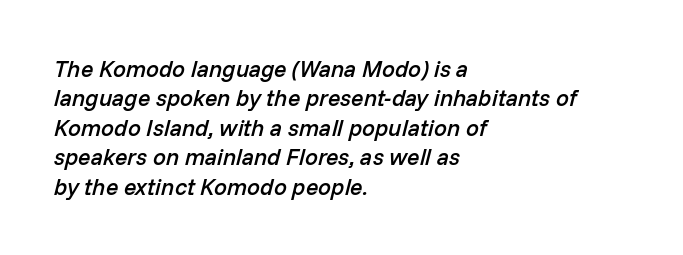
Q: Is the text bold? A: Semi-bold.
Q: Is the text italic (slanted)? A: Yes, it leans right by about 14 degrees.
Q: Is the text underlined? A: No.
Q: How is the paragraph aligned? A: Left-aligned.
Q: Is the spacing between letters normal or unusually wide? A: Normal.
Q: Is the spacing between lines tight, normal or loose? A: Normal.
